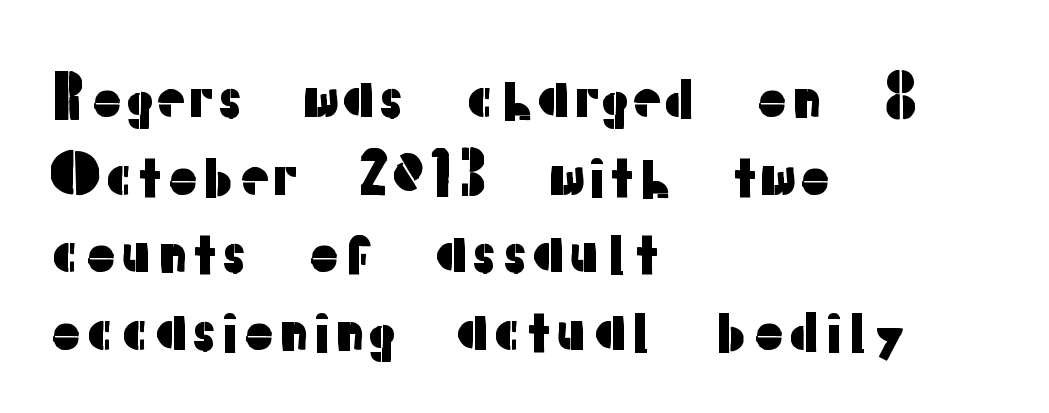
Varying glyph widths throughout — classic text-font behaviour. Alignment: flush left. The lines sit at an ordinary, default distance from one another. Is this a sans? Yes — the strokes have no serifs. The letters stand upright; this is a roman face. Compared with typical body copy, the letter spacing here is the same.
